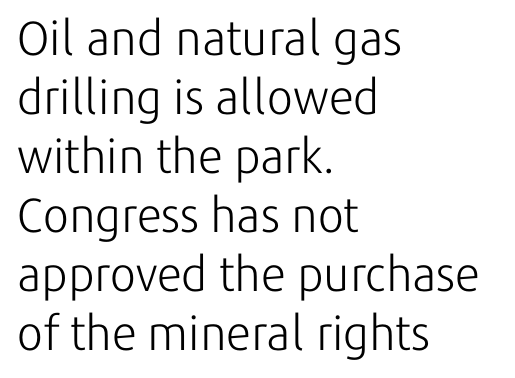
Q: Is the text bold? A: No.
Q: Is the text italic (slanted)? A: No, it is upright.
Q: Is the typeface a serif or a sans-serif typeface? A: Sans-serif.
Q: Is the text underlined? A: No.
Q: How is the paragraph aligned? A: Left-aligned.
Q: Is the spacing between letters normal or unusually wide? A: Normal.
Q: Width (condensed, normal, or wide)? A: Normal.
Q: Stroke contrast? A: Low.
Q: x-height? A: Medium.
Q: Monospaced? A: No.
